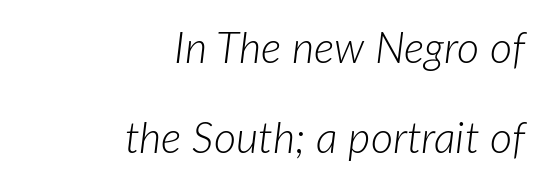
{"italic": "yes", "lean": "right", "slant_degrees": 7, "bold": "no", "weight": "light", "width": "normal", "stroke_contrast": "low", "x_height": "medium", "monospaced": "no", "underline": "no", "align": "right", "line_spacing": "loose", "line_spacing_ratio": 2.09, "letter_spacing": "normal", "letter_spacing_em": 0.0, "glyph_px": 43}
